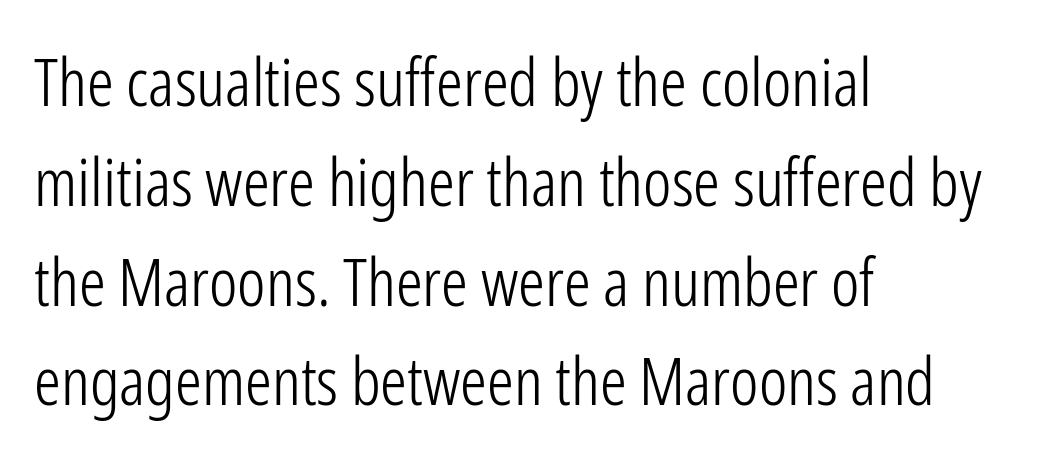
The image shows 67 px light, condensed sans-serif type, upright; set left-aligned, normal line spacing (1.49x), normal letter spacing, not underlined; low stroke contrast and a medium x-height.
